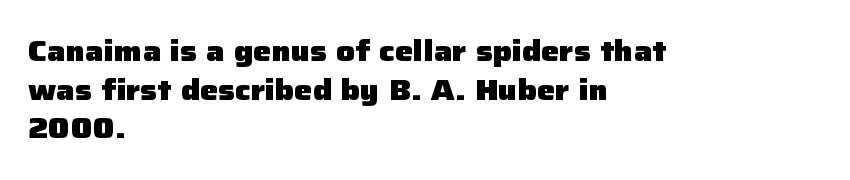
The image shows 29 px heavy sans-serif type, upright; set left-aligned, normal line spacing (1.33x), normal letter spacing, not underlined; low stroke contrast and a medium x-height.
